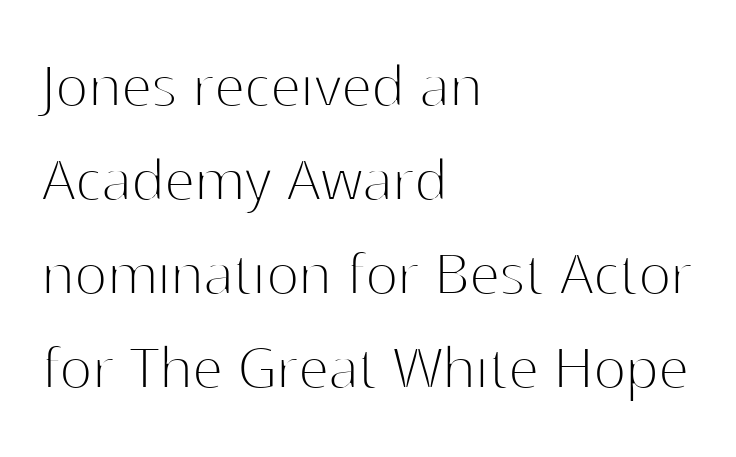
The image shows 69 px thin sans-serif type, upright; set left-aligned, normal line spacing (1.36x), normal letter spacing, not underlined; high stroke contrast and a medium x-height.
